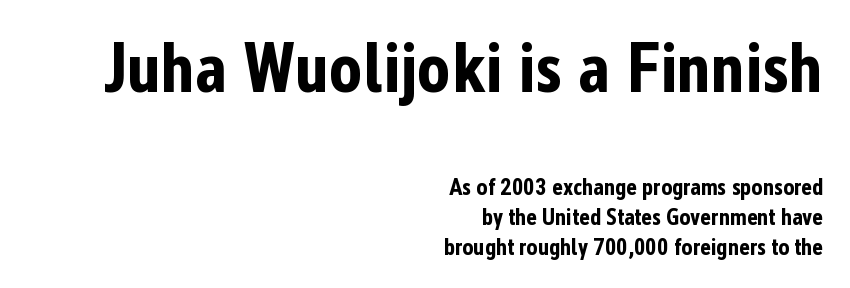
The image shows 70 px bold, condensed sans-serif type, upright; set right-aligned, normal line spacing (1.29x), normal letter spacing, not underlined; the first (top) block is 3.04x larger; low stroke contrast and a medium x-height.
